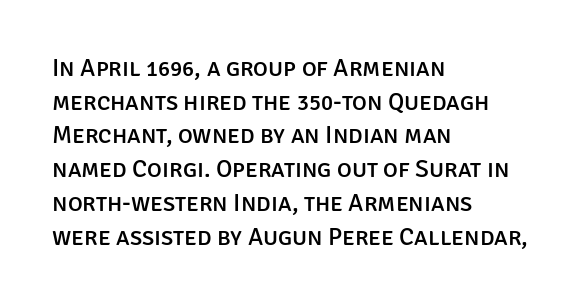
The image shows 25 px text type, upright; set left-aligned, normal line spacing (1.35x), normal letter spacing, not underlined.
